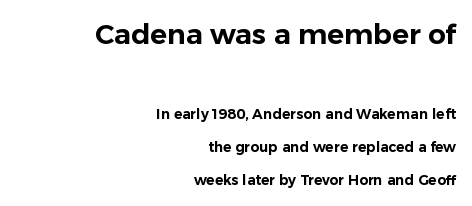
Q: Is the text italic (slanted)? A: No, it is upright.
Q: Is the typeface a serif or a sans-serif typeface? A: Sans-serif.
Q: Is the text underlined? A: No.
Q: How is the paragraph aligned? A: Right-aligned.
Q: Is the spacing between letters normal or unusually wide? A: Normal.
Q: Is the spacing between lines tight, normal or loose? A: Loose.
Q: Which block of text is set in a larger size, the first (top) or the second (bottom)? A: The first (top) one.
Q: Width (condensed, normal, or wide)? A: Normal.
Q: Stroke contrast? A: Low.
Q: x-height? A: Medium.
Q: Monospaced? A: No.
